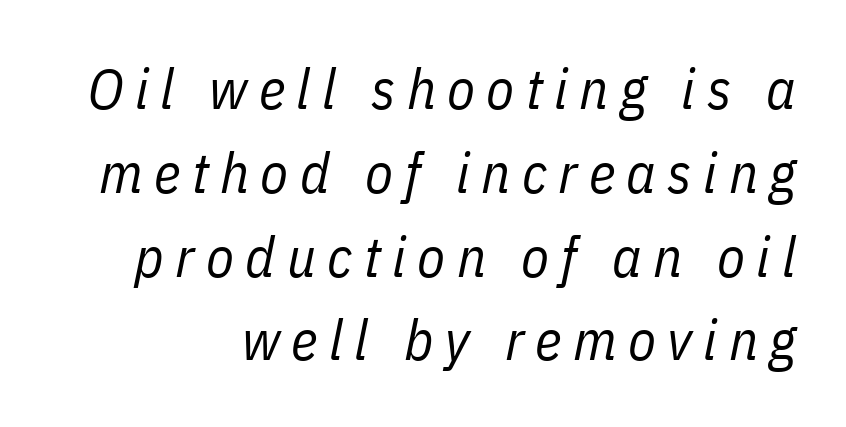
The string is rendered with underlining switched off. Characters follow at a spacing far wider than the type designer built in. The letters look calm and open, with moderate or lighter stems. The letters are slanted; this is an italic face.
